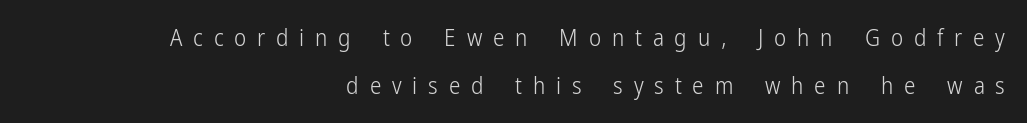
Q: Is the text bold? A: No.
Q: Is the text italic (slanted)? A: No, it is upright.
Q: Is the text underlined? A: No.
Q: How is the paragraph aligned? A: Right-aligned.
Q: Is the spacing between letters normal or unusually wide? A: Unusually wide.
Q: Is the spacing between lines tight, normal or loose? A: Loose.
